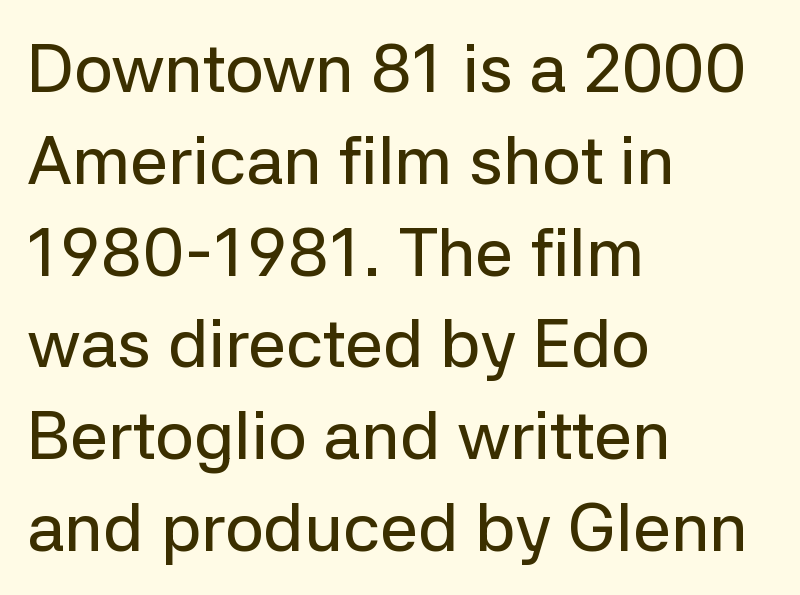
The foot of each line stays bare and open. The text was rendered using a sans face with plain stroke endings. Each letter keeps its own natural width here, so spacing adapts to shape. Quick note: interline space is typical. The gaps between neighbouring characters are ordinary and unremarkable.
